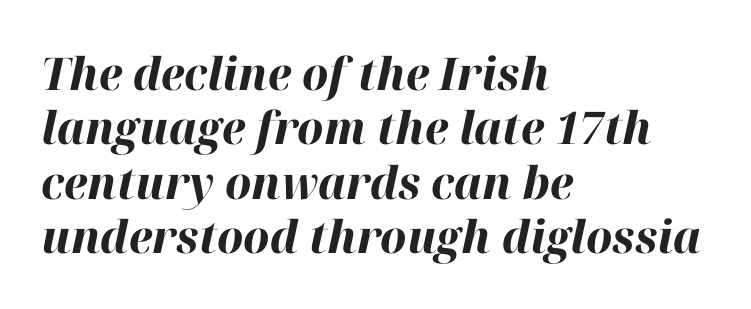
Q: Is the text bold? A: Yes.
Q: Is the text italic (slanted)? A: Yes, it leans right by about 12 degrees.
Q: Is the text underlined? A: No.
Q: How is the paragraph aligned? A: Left-aligned.
Q: Is the spacing between letters normal or unusually wide? A: Normal.
Q: Width (condensed, normal, or wide)? A: Normal.
Q: Stroke contrast? A: High.
Q: x-height? A: Medium.
Q: Monospaced? A: No.
